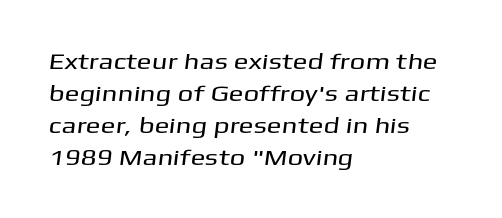
The image shows 22 px text type; set left-aligned, normal line spacing (1.45x), normal letter spacing, not underlined.
